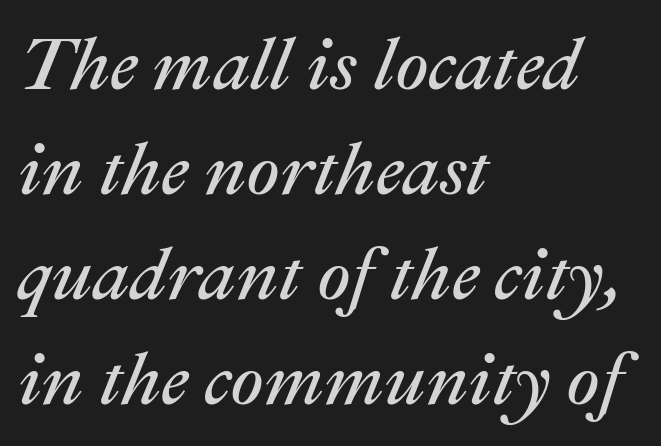
The image shows 74 px regular-weight type, italic (leaning right); set left-aligned, normal line spacing (1.42x), normal letter spacing, not underlined; medium stroke contrast and a medium x-height.
